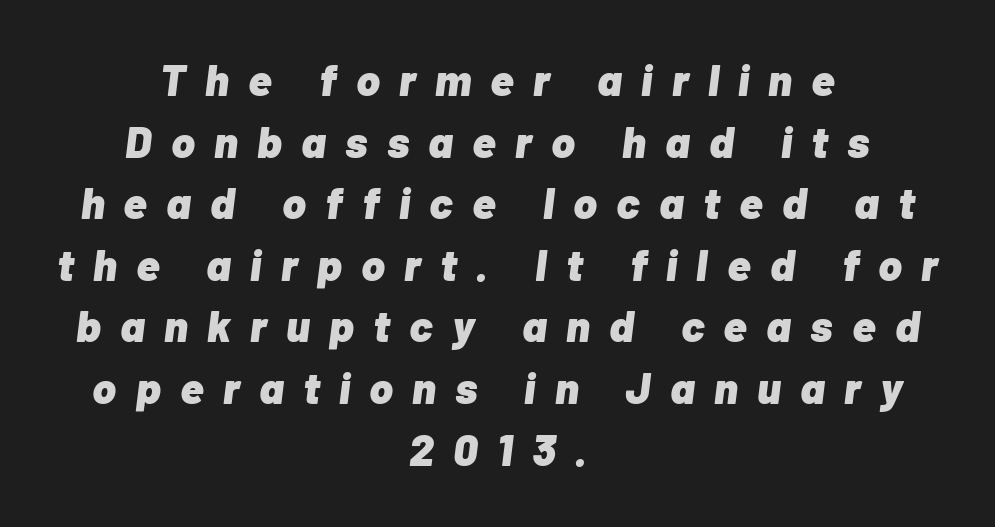
The image shows 44 px heavy type, italic (leaning right); set centered, normal line spacing (1.4x), unusually wide letter spacing (+0.44 em), not underlined; low stroke contrast and a medium x-height.
